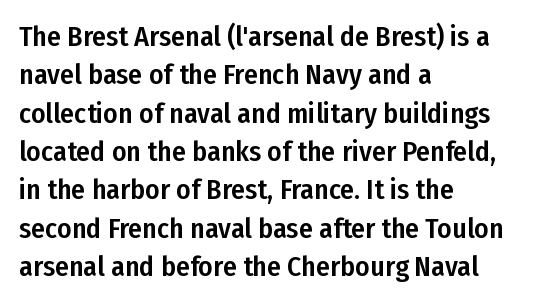
Q: Is the text italic (slanted)? A: No, it is upright.
Q: Is the typeface a serif or a sans-serif typeface? A: Sans-serif.
Q: Is the text underlined? A: No.
Q: How is the paragraph aligned? A: Left-aligned.
Q: Is the spacing between letters normal or unusually wide? A: Normal.
Q: Is the spacing between lines tight, normal or loose? A: Normal.
Q: Width (condensed, normal, or wide)? A: Condensed.
Q: Stroke contrast? A: Low.
Q: x-height? A: Medium.
Q: Monospaced? A: No.
